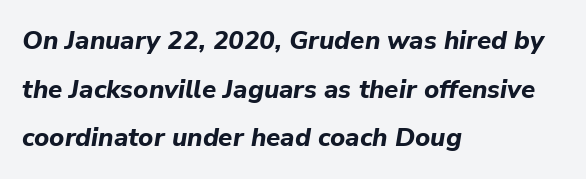
{"italic": "yes", "lean": "right", "slant_degrees": 9, "bold": "yes", "underline": "no", "align": "left", "line_spacing_ratio": 1.87, "letter_spacing": "normal", "letter_spacing_em": 0.0, "glyph_px": 26}
